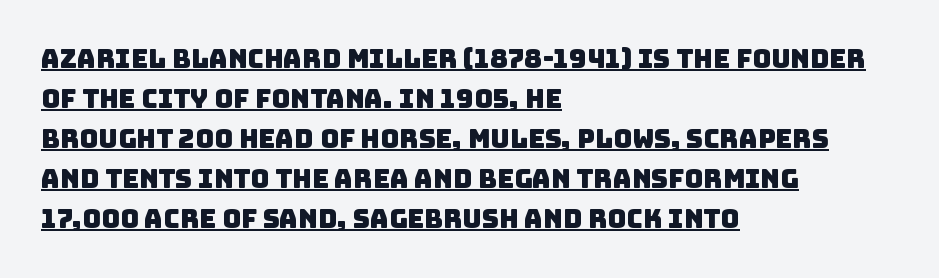
Q: Is the text underlined? A: Yes.
Q: How is the paragraph aligned? A: Left-aligned.
Q: Is the spacing between letters normal or unusually wide? A: Normal.
Q: Is the spacing between lines tight, normal or loose? A: Normal.
